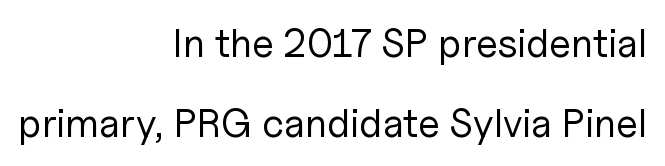
The image shows 40 px regular-weight sans-serif type, upright; set right-aligned, loose line spacing (2.01x), normal letter spacing, not underlined; low stroke contrast and a medium x-height.
